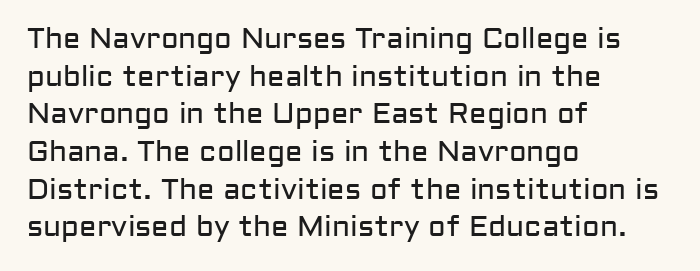
The image shows 29 px regular-weight sans-serif type, upright; set left-aligned, normal line spacing (1.3x), normal letter spacing, not underlined; low stroke contrast and a medium x-height.
